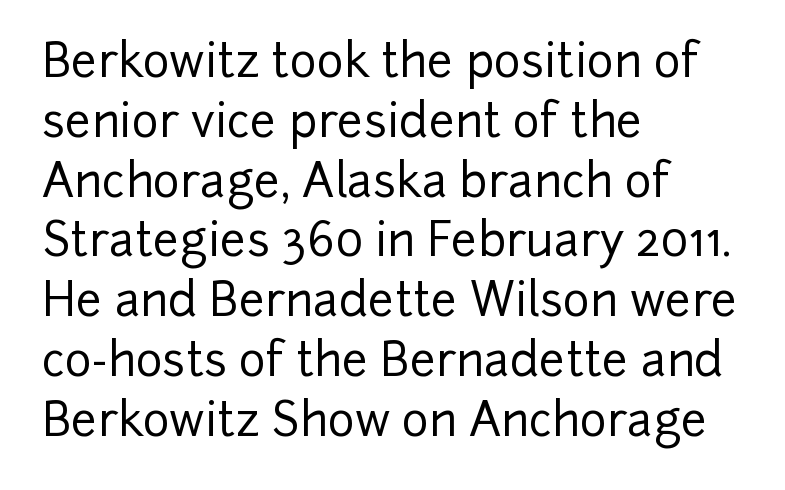
Q: Is the text italic (slanted)? A: No, it is upright.
Q: Is the typeface a serif or a sans-serif typeface? A: Sans-serif.
Q: Is the text underlined? A: No.
Q: How is the paragraph aligned? A: Left-aligned.
Q: Is the spacing between letters normal or unusually wide? A: Normal.
Q: Is the spacing between lines tight, normal or loose? A: Normal.
Q: Width (condensed, normal, or wide)? A: Normal.
Q: Stroke contrast? A: Low.
Q: x-height? A: Medium.
Q: Monospaced? A: No.
